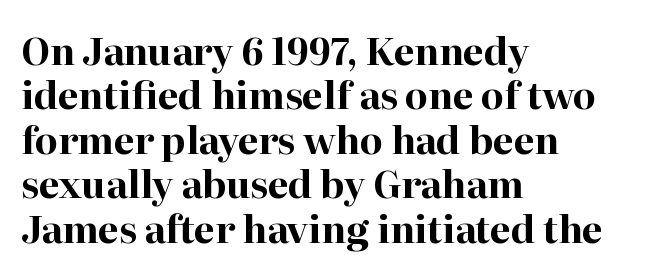
The image shows 37 px bold serif type, upright; set left-aligned, line spacing 1.2x, normal letter spacing, not underlined; high stroke contrast and a medium x-height.
